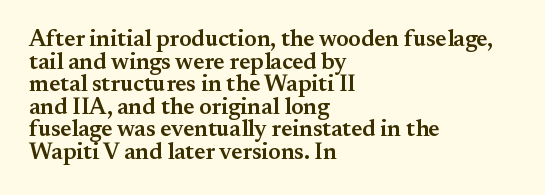
{"italic": "no", "bold": "semi", "underline": "no", "align": "left", "line_spacing": "tight", "line_spacing_ratio": 0.98, "letter_spacing": "normal", "letter_spacing_em": 0.0, "glyph_px": 23}
